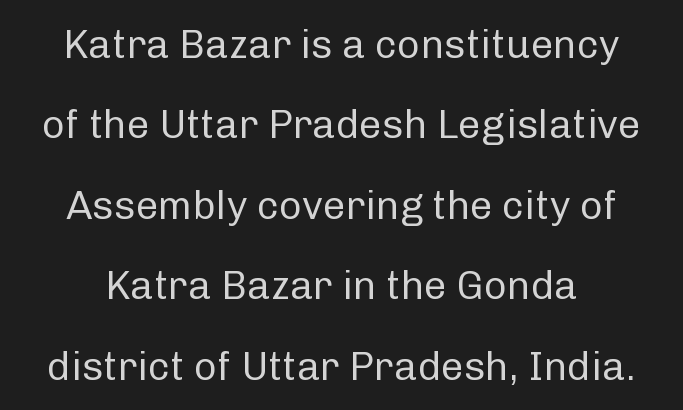
{"serif": "no", "italic": "no", "bold": "no", "weight": "regular", "width": "normal", "stroke_contrast": "low", "x_height": "medium", "monospaced": "no", "underline": "no", "line_spacing": "loose", "line_spacing_ratio": 2.01, "letter_spacing": "normal", "letter_spacing_em": 0.0, "glyph_px": 40}
